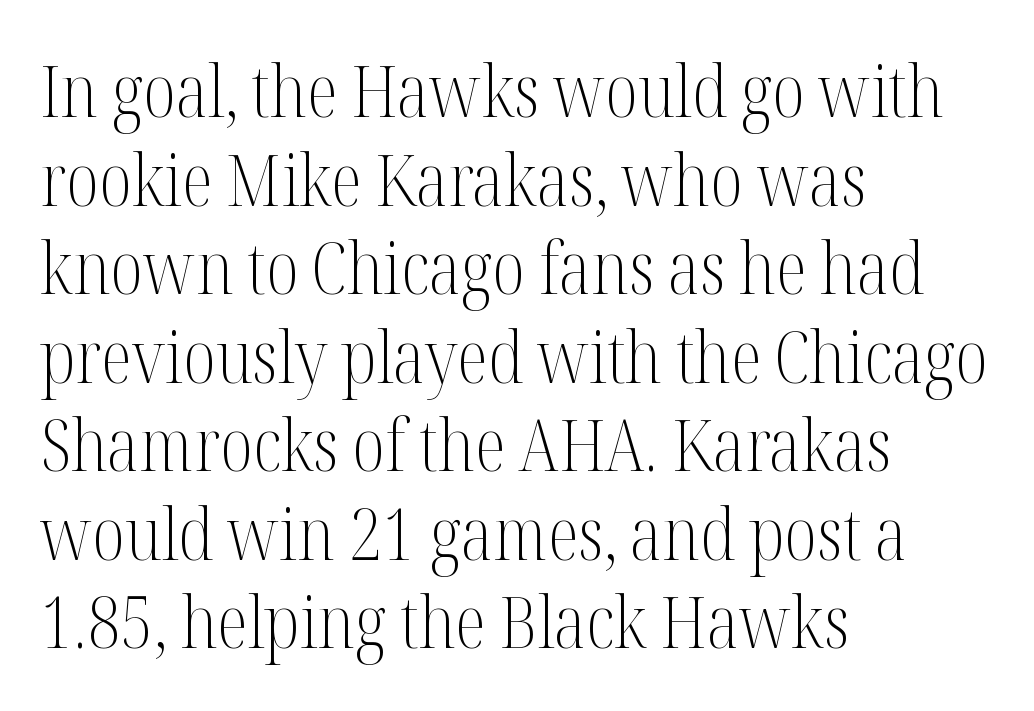
{"serif": "yes", "italic": "no", "bold": "no", "weight": "light", "width": "condensed", "stroke_contrast": "medium", "x_height": "medium", "monospaced": "no", "underline": "no", "align": "left", "line_spacing_ratio": 1.23, "letter_spacing": "normal", "letter_spacing_em": 0.0, "glyph_px": 72}
